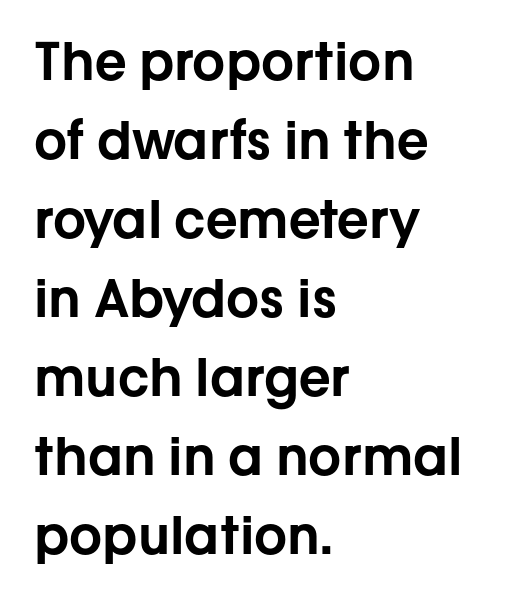
{"serif": "no", "italic": "no", "width": "normal", "stroke_contrast": "low", "x_height": "medium", "monospaced": "no", "underline": "no", "align": "left", "line_spacing": "normal", "line_spacing_ratio": 1.52, "letter_spacing": "normal", "letter_spacing_em": 0.0, "glyph_px": 52}
